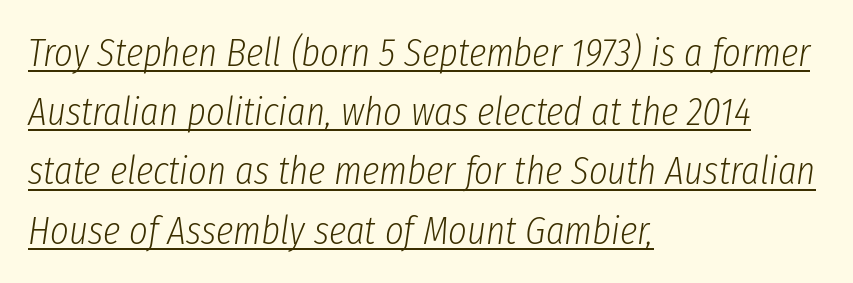
{"italic": "yes", "lean": "right", "slant_degrees": 8, "bold": "no", "weight": "light", "width": "condensed", "stroke_contrast": "low", "x_height": "medium", "monospaced": "no", "underline": "yes", "align": "left", "line_spacing": "normal", "line_spacing_ratio": 1.48, "letter_spacing": "normal", "letter_spacing_em": 0.0, "glyph_px": 40}
